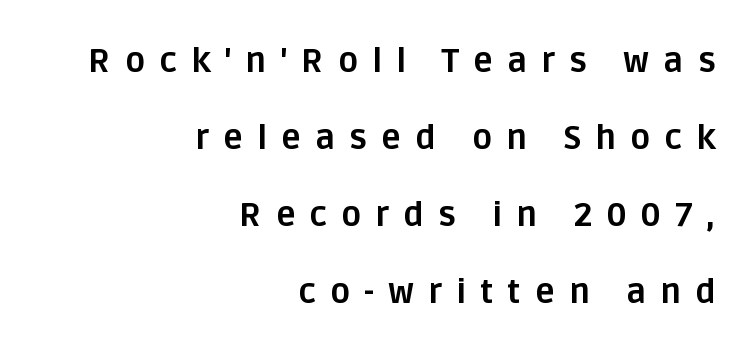
Q: Is the text bold? A: Yes.
Q: Is the text italic (slanted)? A: No, it is upright.
Q: Is the typeface a serif or a sans-serif typeface? A: Sans-serif.
Q: Is the text underlined? A: No.
Q: How is the paragraph aligned? A: Right-aligned.
Q: Is the spacing between letters normal or unusually wide? A: Unusually wide.
Q: Is the spacing between lines tight, normal or loose? A: Loose.
Q: Width (condensed, normal, or wide)? A: Normal.
Q: Stroke contrast? A: Low.
Q: x-height? A: Large.
Q: Monospaced? A: No.
